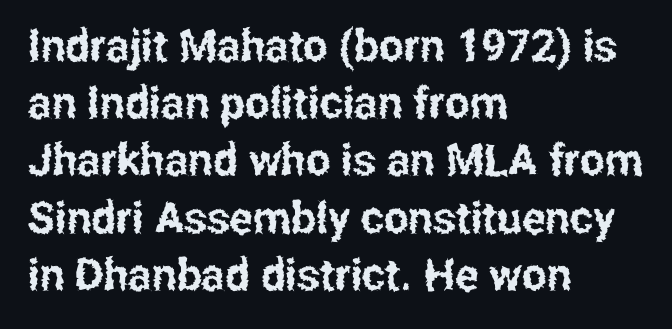
The image shows 44 px condensed sans-serif type, upright; set left-aligned, normal line spacing (1.3x), normal letter spacing, not underlined; low stroke contrast and a medium x-height.
